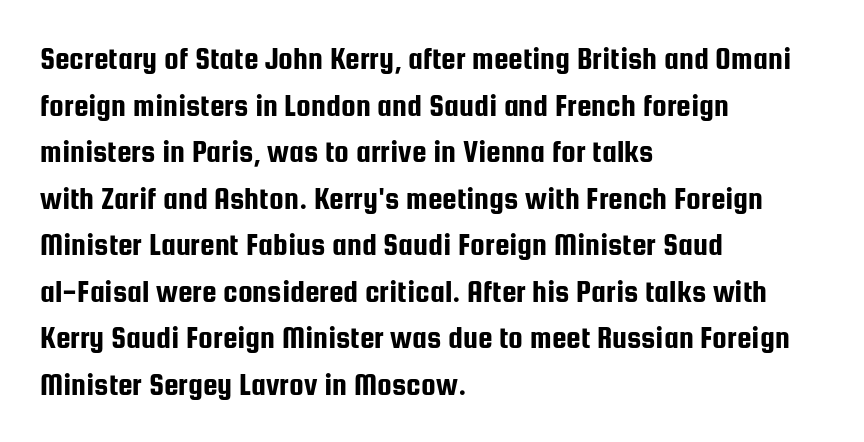
Q: Is the text italic (slanted)? A: No, it is upright.
Q: Is the typeface a serif or a sans-serif typeface? A: Sans-serif.
Q: Is the text underlined? A: No.
Q: How is the paragraph aligned? A: Left-aligned.
Q: Is the spacing between letters normal or unusually wide? A: Normal.
Q: Is the spacing between lines tight, normal or loose? A: Normal.
Q: Width (condensed, normal, or wide)? A: Condensed.
Q: Stroke contrast? A: Low.
Q: x-height? A: Medium.
Q: Monospaced? A: No.
